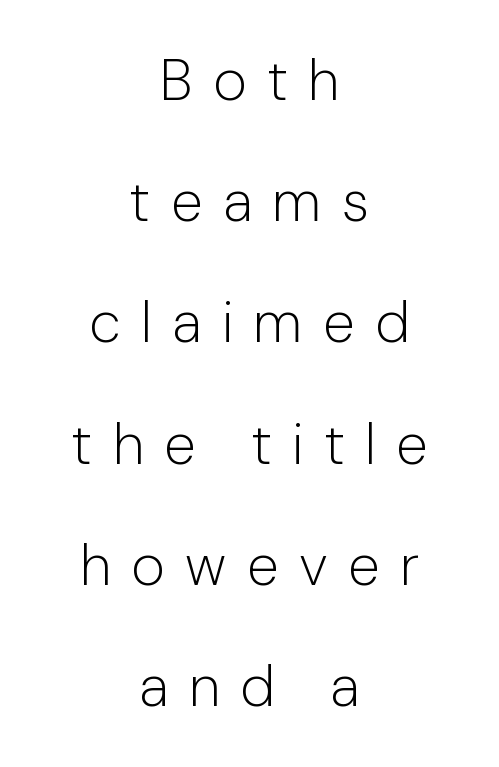
{"serif": "no", "italic": "no", "bold": "no", "weight": "light", "width": "normal", "stroke_contrast": "low", "x_height": "medium", "monospaced": "no", "underline": "no", "align": "center", "line_spacing": "loose", "line_spacing_ratio": 2.09, "letter_spacing": "wide", "letter_spacing_em": 0.35, "glyph_px": 58}
